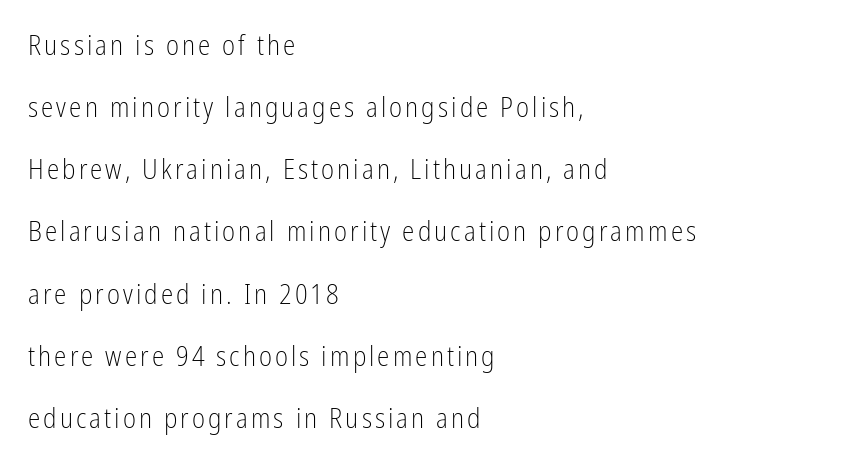
{"serif": "no", "italic": "no", "bold": "no", "weight": "light", "width": "condensed", "stroke_contrast": "low", "x_height": "medium", "monospaced": "no", "underline": "no", "align": "left", "line_spacing": "loose", "line_spacing_ratio": 2.22, "glyph_px": 28}
